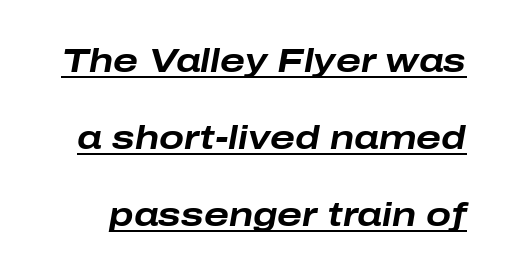
The rendering applies a slant to the glyphs. Is there much room between lines? Yes — plenty of vertical air separates them. Underlining? Definitely there. The passage shown is emphatically bold. Varying glyph widths throughout — classic text-font behaviour. Tracking value appears to be zero — textbook default spacing.
